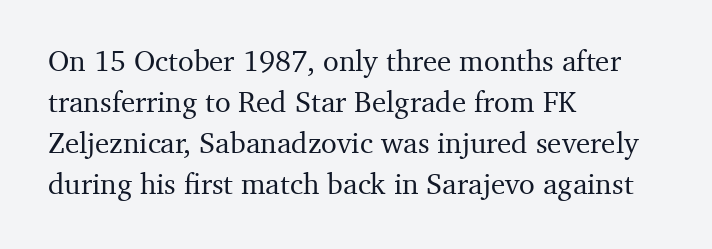
Honestly, the letter spacing is just normal — you wouldn't notice it. The type family on display is of the serif kind. Here the designer chose a conventional face with non-uniform glyph widths. This sample keeps an unexceptional amount of space between lines.
